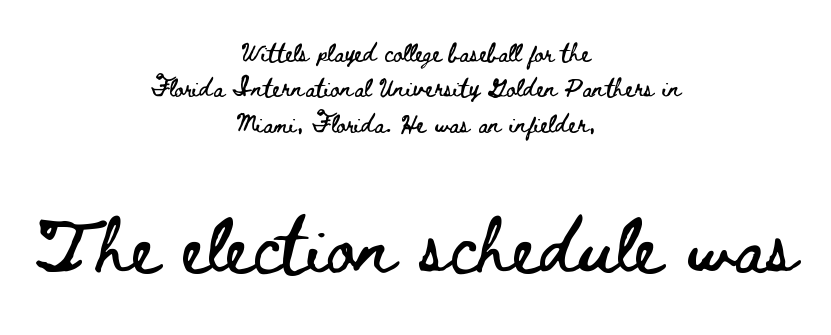
A typesetter would call this leading open, well beyond the default. Type without underlining. The compositor balanced each line on the midline. This layout puts the modest block above and the oversized block below. The face used here is proportionally spaced, like ordinary book or web type. Between one letter and the next there's only the usual sliver of space.
